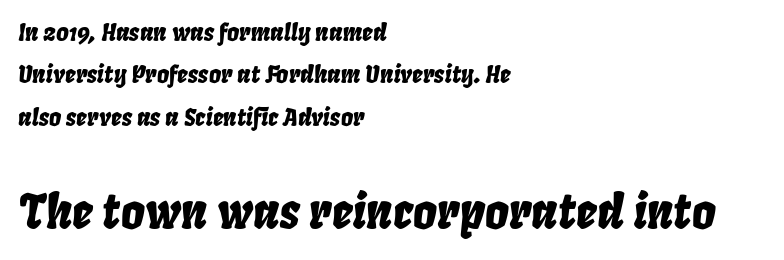
Q: Is the text italic (slanted)? A: Yes, it leans right by about 8 degrees.
Q: Is the text underlined? A: No.
Q: How is the paragraph aligned? A: Left-aligned.
Q: Is the spacing between letters normal or unusually wide? A: Normal.
Q: Which block of text is set in a larger size, the first (top) or the second (bottom)? A: The second (bottom) one.
Q: Width (condensed, normal, or wide)? A: Condensed.
Q: Stroke contrast? A: Low.
Q: x-height? A: Large.
Q: Monospaced? A: No.
